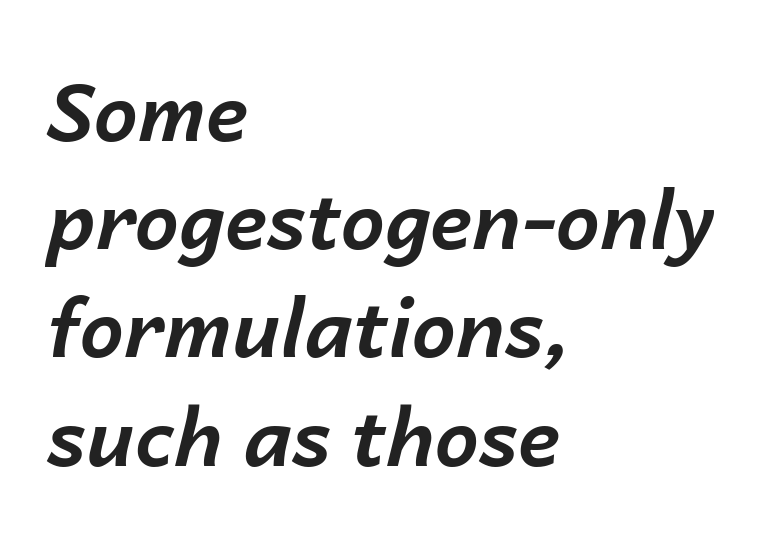
Q: Is the text bold? A: Yes.
Q: Is the text italic (slanted)? A: Yes, it leans right by about 14 degrees.
Q: Is the text underlined? A: No.
Q: How is the paragraph aligned? A: Left-aligned.
Q: Is the spacing between letters normal or unusually wide? A: Normal.
Q: Is the spacing between lines tight, normal or loose? A: Normal.
Q: Width (condensed, normal, or wide)? A: Normal.
Q: Stroke contrast? A: Low.
Q: x-height? A: Medium.
Q: Monospaced? A: No.
